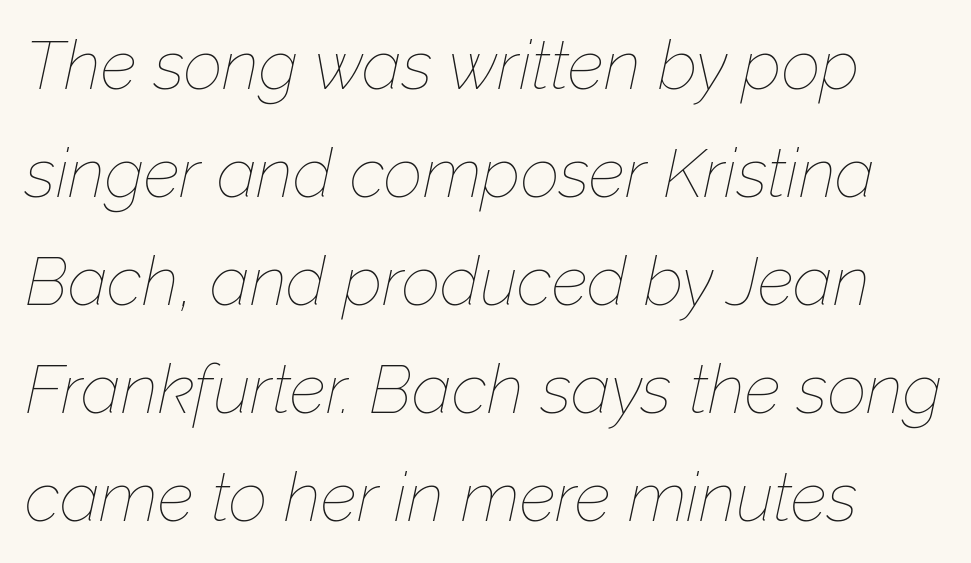
Q: Is the text bold? A: No.
Q: Is the text italic (slanted)? A: Yes, it leans right by about 12 degrees.
Q: Is the text underlined? A: No.
Q: Is the spacing between letters normal or unusually wide? A: Normal.
Q: Is the spacing between lines tight, normal or loose? A: Normal.
Q: Width (condensed, normal, or wide)? A: Normal.
Q: Stroke contrast? A: Low.
Q: x-height? A: Medium.
Q: Monospaced? A: No.
